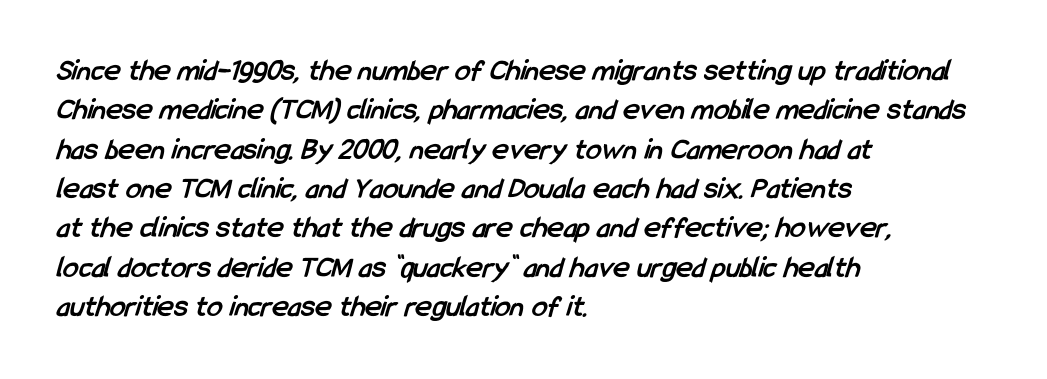
Examine the stroke ends and you'll find no serifs. Short note: letters normally spaced. Honestly, the row spacing looks completely unremarkable. The gap between lines stays unmarked. Is this a fixed-width face? No — the glyphs have proportional, varying widths. Heft: maximum for text — a bold.
